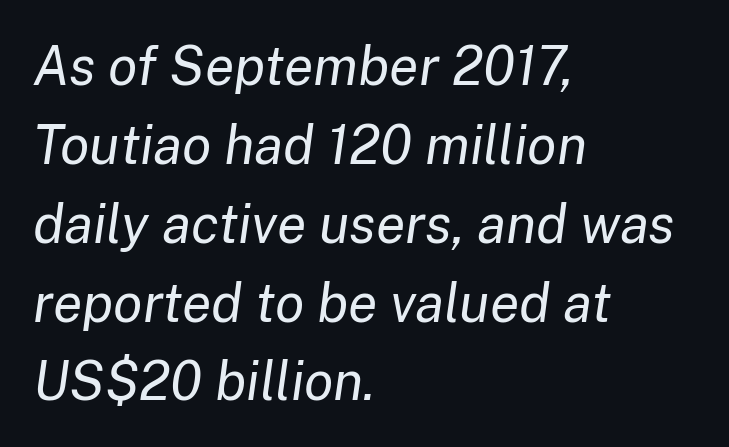
{"italic": "yes", "lean": "right", "slant_degrees": 8, "bold": "no", "weight": "regular", "width": "normal", "stroke_contrast": "low", "x_height": "medium", "monospaced": "no", "underline": "no", "align": "left", "line_spacing": "normal", "line_spacing_ratio": 1.46, "letter_spacing": "normal", "letter_spacing_em": 0.0, "glyph_px": 54}
